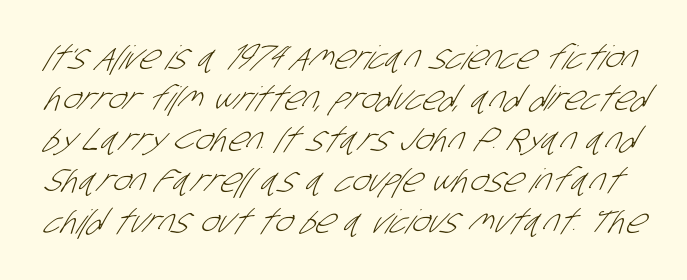
The image shows 33 px light, condensed sans-serif type; set line spacing 1.24x, normal letter spacing, not underlined; low stroke contrast and a large x-height.
